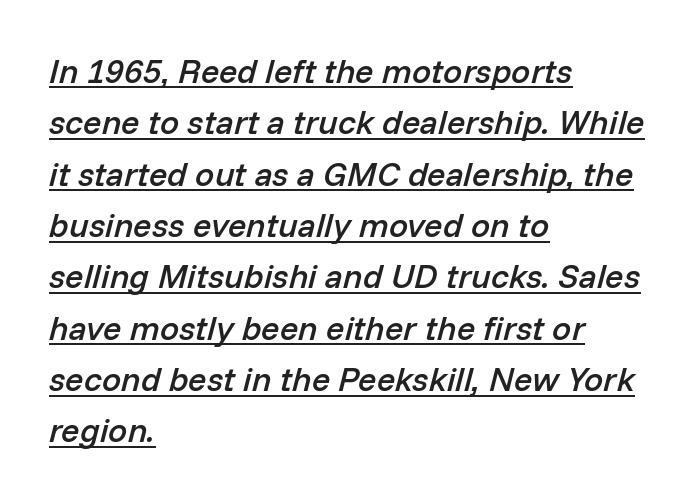
{"italic": "yes", "lean": "right", "slant_degrees": 14, "bold": "semi", "weight": "semibold", "width": "normal", "stroke_contrast": "low", "x_height": "medium", "monospaced": "no", "underline": "yes", "align": "left", "line_spacing": "normal", "line_spacing_ratio": 1.51, "letter_spacing": "normal", "letter_spacing_em": 0.0, "glyph_px": 34}
